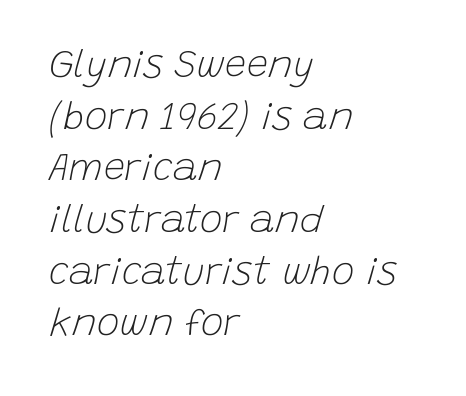
Heaviness? Minimal to ordinary, like unemphasized prose. Letter spacing: default. Evenly set lines give the paragraph a standard silhouette. You could not count columns in this text — the font is proportionally spaced. Compared with ordinary roman type, these characters are visibly tilted. Underlining? Definitely not there.
